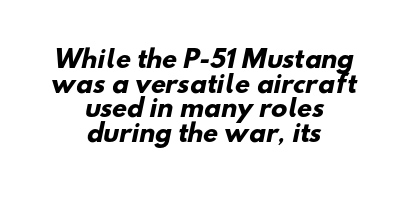
The image shows 24 px bold type; set centered, tight line spacing (1.03x), normal letter spacing, not underlined.
